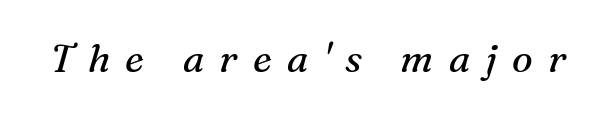
{"serif": "yes", "italic": "yes", "lean": "right", "slant_degrees": 16, "bold": "no", "weight": "regular", "width": "normal", "stroke_contrast": "medium", "x_height": "medium", "monospaced": "no", "underline": "no", "letter_spacing": "wide", "letter_spacing_em": 0.39, "glyph_px": 39}
